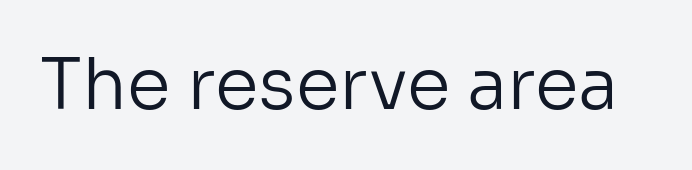
Proportional: the letters do not fall into vertical columns. The passage shown is not bold in any degree. Examine the stroke ends and you'll find no serifs. Each row of text sits above clean, open space. No extra tracking has been applied to these lines. In terms of posture, this sample is upright.
